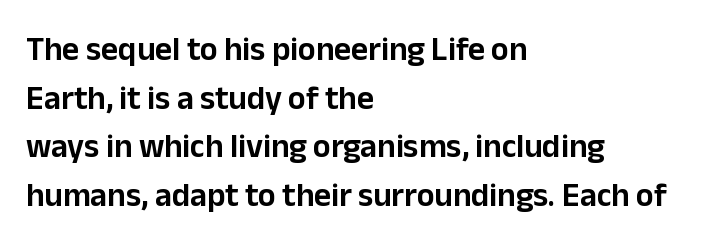
{"serif": "no", "italic": "no", "width": "normal", "stroke_contrast": "low", "x_height": "medium", "monospaced": "no", "underline": "no", "align": "left", "line_spacing": "normal", "line_spacing_ratio": 1.47, "letter_spacing": "normal", "letter_spacing_em": 0.0, "glyph_px": 33}
